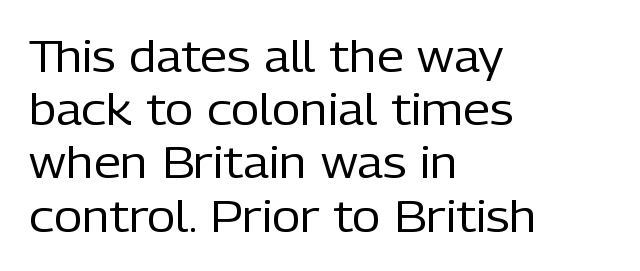
The image shows 44 px regular-weight sans-serif type, upright; set left-aligned, line spacing 1.21x, normal letter spacing, not underlined; low stroke contrast and a medium x-height.
